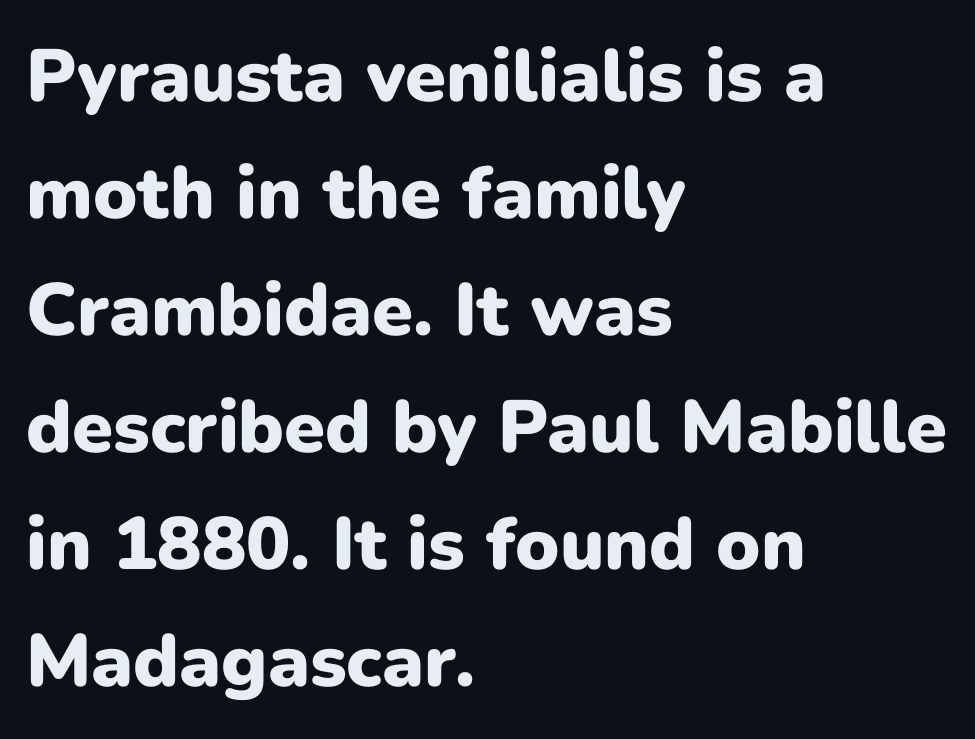
Q: Is the text bold? A: Yes.
Q: Is the text italic (slanted)? A: No, it is upright.
Q: Is the typeface a serif or a sans-serif typeface? A: Sans-serif.
Q: Is the text underlined? A: No.
Q: How is the paragraph aligned? A: Left-aligned.
Q: Is the spacing between letters normal or unusually wide? A: Normal.
Q: Is the spacing between lines tight, normal or loose? A: Normal.
Q: Width (condensed, normal, or wide)? A: Normal.
Q: Stroke contrast? A: Low.
Q: x-height? A: Medium.
Q: Monospaced? A: No.
